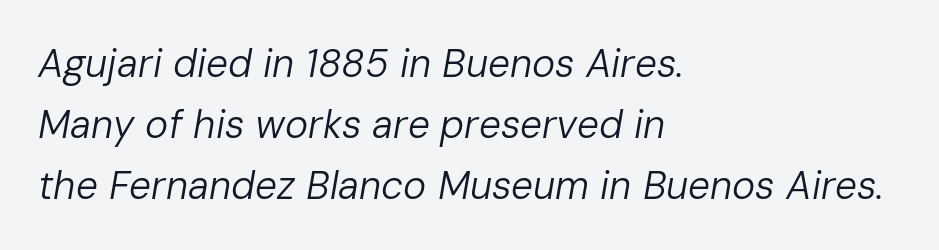
{"italic": "yes", "lean": "right", "slant_degrees": 10, "bold": "no", "weight": "regular", "width": "normal", "stroke_contrast": "low", "x_height": "medium", "monospaced": "no", "underline": "no", "align": "left", "line_spacing": "normal", "line_spacing_ratio": 1.56, "letter_spacing": "normal", "letter_spacing_em": 0.0, "glyph_px": 39}
